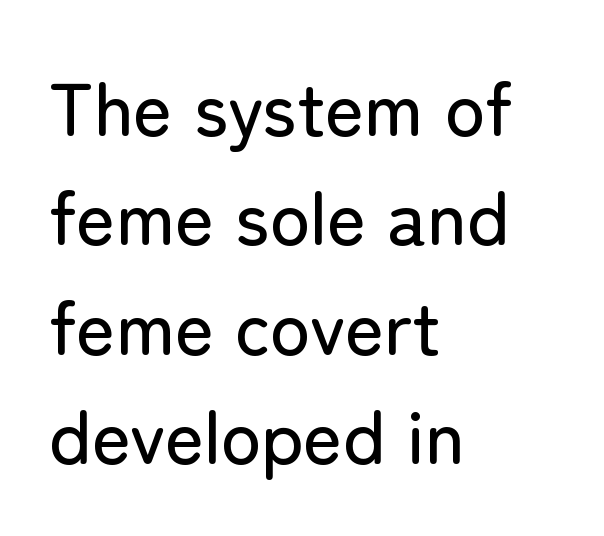
The line texture is even and compact thanks to regular tracking. Each letter keeps its own natural width here, so spacing adapts to shape. The letters stand upright; this is a roman face. I'd call this a sans setting — the letters go barefoot. The area under the type is left untouched.
